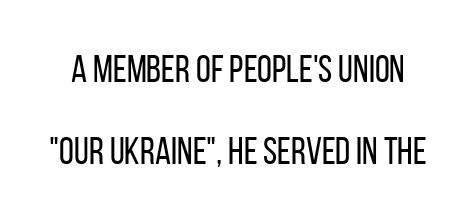
Q: Is the text bold? A: No.
Q: Is the text italic (slanted)? A: No, it is upright.
Q: Is the typeface a serif or a sans-serif typeface? A: Sans-serif.
Q: Is the text underlined? A: No.
Q: Is the spacing between letters normal or unusually wide? A: Normal.
Q: Is the spacing between lines tight, normal or loose? A: Loose.
Q: Width (condensed, normal, or wide)? A: Condensed.
Q: Stroke contrast? A: Low.
Q: x-height? A: Large.
Q: Monospaced? A: No.
